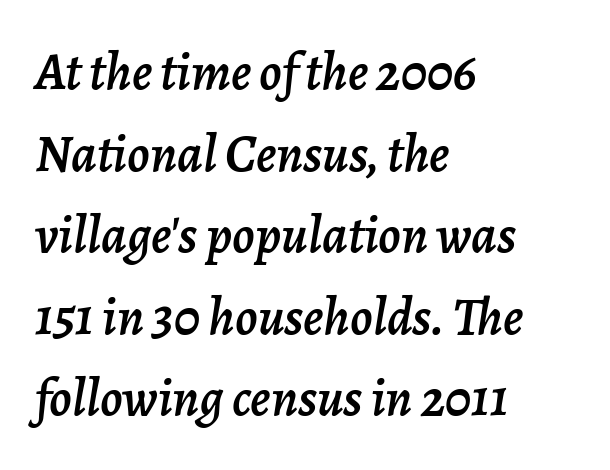
The words here are not underlined. The text block is weighted toward the left margin, trailing off unevenly rightward. Observe the lean: these are italic letterforms. The rendering uses a moderate line-height, typical for paragraphs. This rendering leaves character spacing at its baseline value. Is this a fixed-width face? No — the glyphs have proportional, varying widths.
